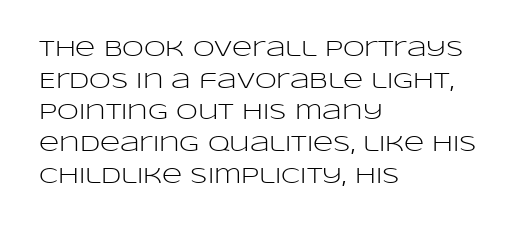
Ordinary non-slanted type is in use. Whoever set this chose a conventional vertical rhythm. Nothing unusual about the tracking: characters are spaced as the font intends. Every row of glyphs begins at an identical x-position on the left.
